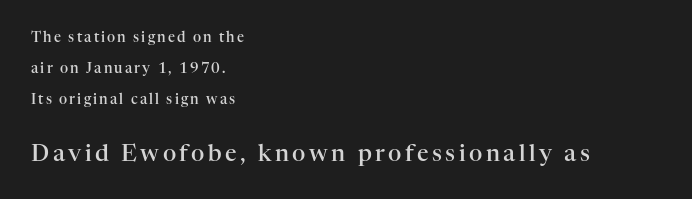
Baseline-to-baseline distance is far greater than the letter height. Glance below the letters and you will spot only blank space. Semibold letterforms, between regular and bold. Alignment: flush left. If you drew a line through each stem, it would be perfectly vertical. Does the bottom block carry the larger type? Yes, it does.
